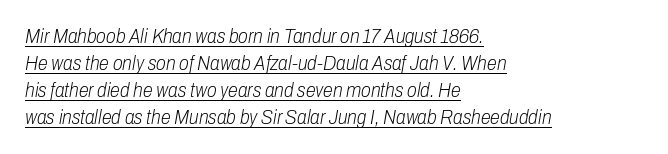
{"italic": "yes", "lean": "right", "slant_degrees": 10, "bold": "no", "underline": "yes", "align": "left", "line_spacing": "normal", "line_spacing_ratio": 1.35, "letter_spacing": "normal", "letter_spacing_em": 0.0, "glyph_px": 20}
